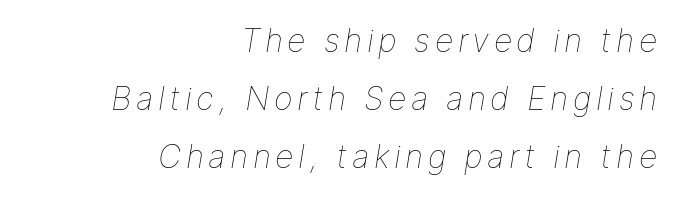
Every row of glyphs terminates at an identical x-position on the right. A typesetter would mark this as italic. The passage shown is not bold in any degree. You could not count columns in this text — the font is proportionally spaced.
